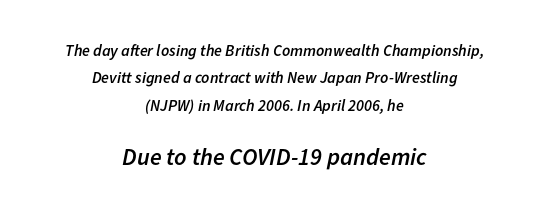
Q: Is the text bold? A: Semi-bold.
Q: Is the text italic (slanted)? A: Yes, it leans right by about 11 degrees.
Q: Is the text underlined? A: No.
Q: How is the paragraph aligned? A: Centered.
Q: Is the spacing between letters normal or unusually wide? A: Normal.
Q: Which block of text is set in a larger size, the first (top) or the second (bottom)? A: The second (bottom) one.
